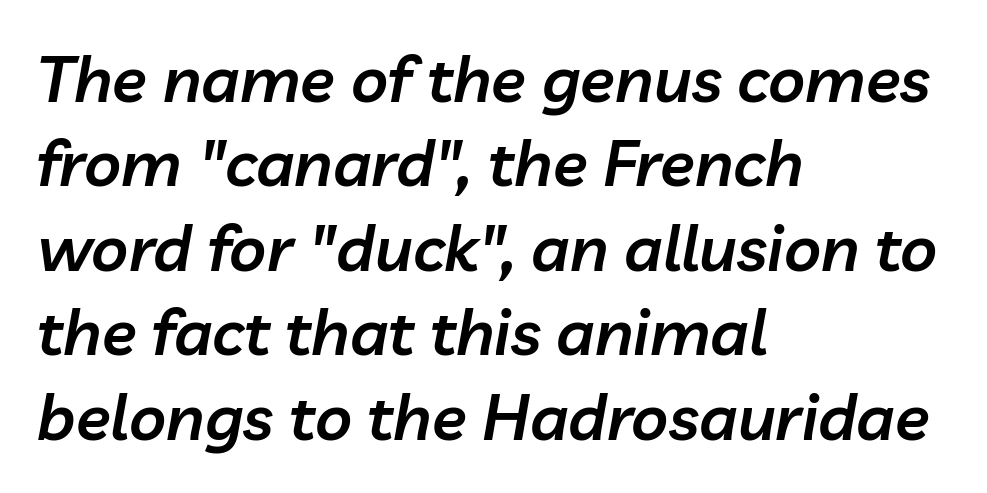
{"italic": "yes", "lean": "right", "slant_degrees": 10, "bold": "semi", "weight": "semibold", "width": "normal", "stroke_contrast": "low", "x_height": "medium", "monospaced": "no", "underline": "no", "align": "left", "line_spacing": "normal", "line_spacing_ratio": 1.32, "letter_spacing": "normal", "letter_spacing_em": 0.0, "glyph_px": 64}
